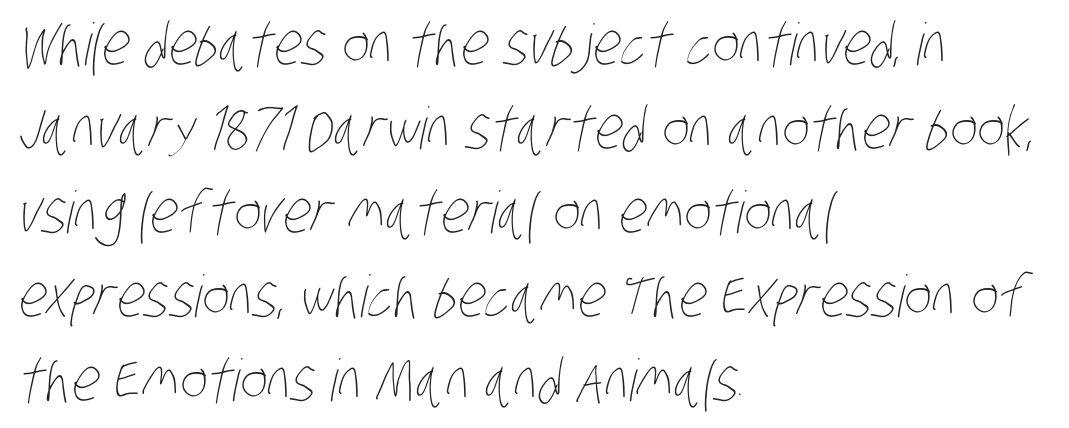
{"bold": "no", "weight": "thin", "width": "condensed", "stroke_contrast": "low", "x_height": "large", "monospaced": "no", "underline": "no", "align": "left", "line_spacing": "normal", "line_spacing_ratio": 1.45, "letter_spacing": "normal", "letter_spacing_em": 0.0, "glyph_px": 58}
